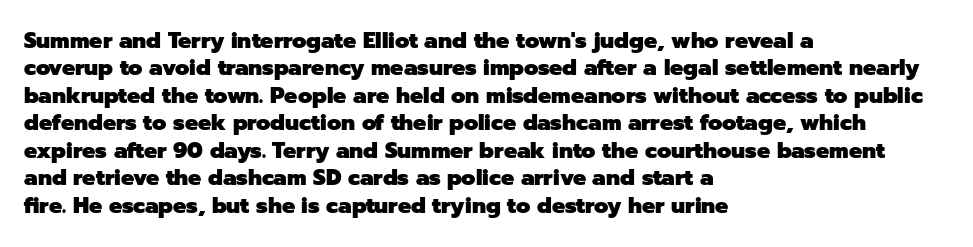
{"italic": "no", "bold": "yes", "underline": "no", "align": "left", "line_spacing": "normal", "line_spacing_ratio": 1.25, "letter_spacing": "normal", "letter_spacing_em": 0.0, "glyph_px": 22}
